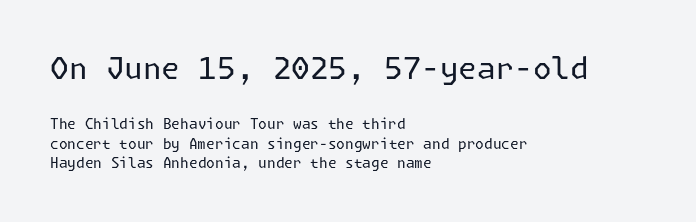
Is there any slant? The stems are plumb. Where is the straight margin? On the left. These glyphs show unthickened strokes, regular width or finer. This layout puts the oversized block above and the modest block below. Notice how descenders clear the ascenders below comfortably — that's standard leading.
